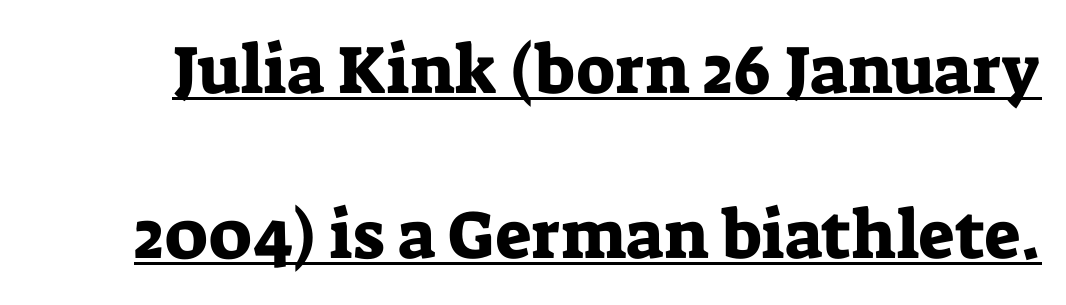
Q: Is the text italic (slanted)? A: No, it is upright.
Q: Is the typeface a serif or a sans-serif typeface? A: Serif.
Q: Is the text underlined? A: Yes.
Q: Is the spacing between letters normal or unusually wide? A: Normal.
Q: Is the spacing between lines tight, normal or loose? A: Loose.
Q: Width (condensed, normal, or wide)? A: Normal.
Q: Stroke contrast? A: Low.
Q: x-height? A: Medium.
Q: Monospaced? A: No.
